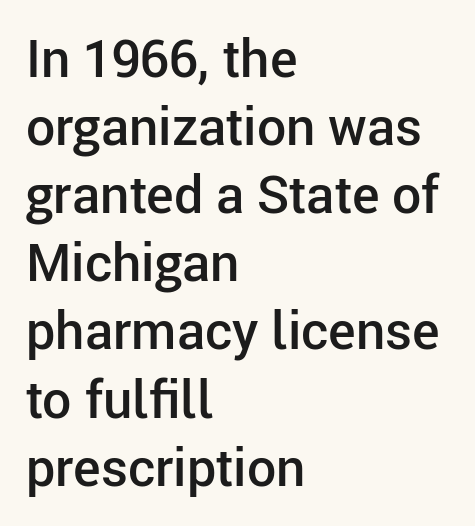
Q: Is the text bold? A: Semi-bold.
Q: Is the text italic (slanted)? A: No, it is upright.
Q: Is the typeface a serif or a sans-serif typeface? A: Sans-serif.
Q: Is the text underlined? A: No.
Q: How is the paragraph aligned? A: Left-aligned.
Q: Is the spacing between letters normal or unusually wide? A: Normal.
Q: Is the spacing between lines tight, normal or loose? A: Normal.
Q: Width (condensed, normal, or wide)? A: Normal.
Q: Stroke contrast? A: Low.
Q: x-height? A: Medium.
Q: Monospaced? A: No.
